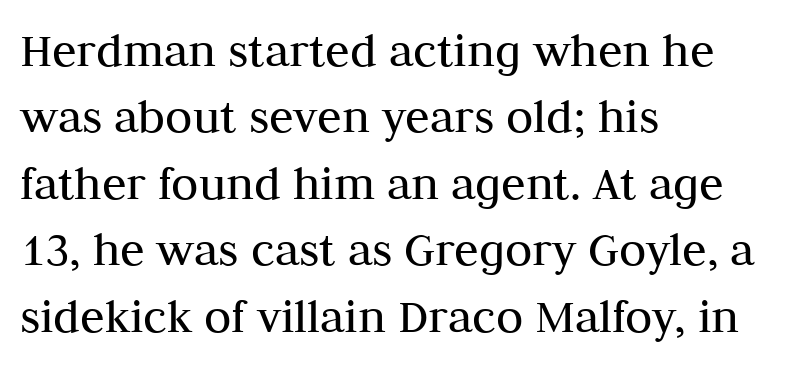
Q: Is the text bold? A: No.
Q: Is the text italic (slanted)? A: No, it is upright.
Q: Is the typeface a serif or a sans-serif typeface? A: Serif.
Q: Is the text underlined? A: No.
Q: How is the paragraph aligned? A: Left-aligned.
Q: Is the spacing between letters normal or unusually wide? A: Normal.
Q: Is the spacing between lines tight, normal or loose? A: Normal.
Q: Width (condensed, normal, or wide)? A: Normal.
Q: Stroke contrast? A: Medium.
Q: x-height? A: Medium.
Q: Monospaced? A: No.
